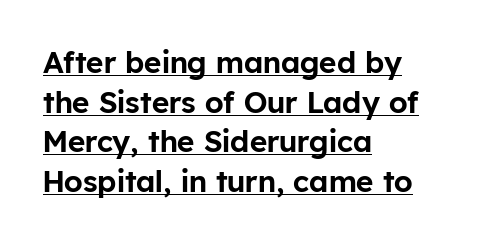
The image shows 30 px sans-serif type, upright; set left-aligned, normal line spacing (1.32x), normal letter spacing, underlined; low stroke contrast and a medium x-height.
